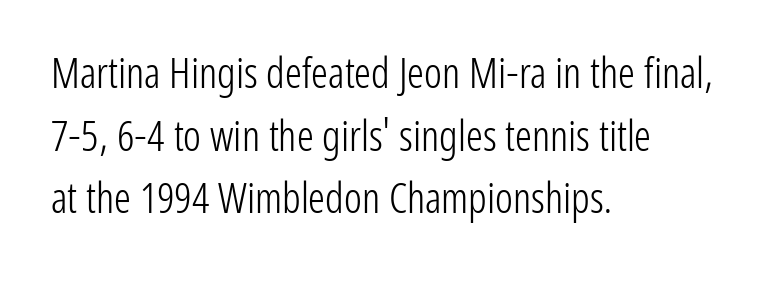
The image shows 42 px light, condensed sans-serif type, upright; set left-aligned, normal line spacing (1.49x), normal letter spacing, not underlined; low stroke contrast and a medium x-height.
